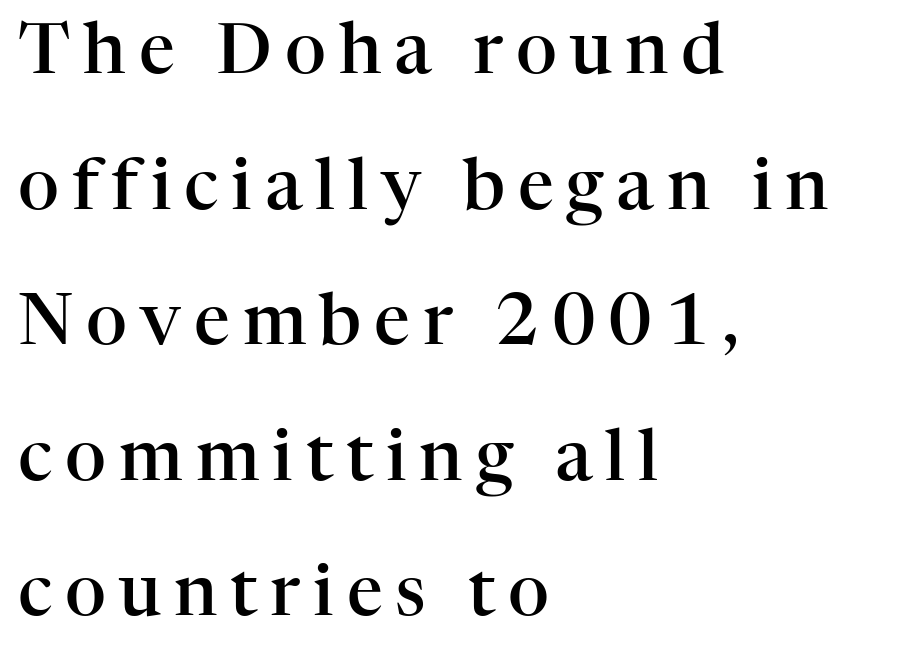
Q: Is the text bold? A: Semi-bold.
Q: Is the text italic (slanted)? A: No, it is upright.
Q: Is the typeface a serif or a sans-serif typeface? A: Serif.
Q: Is the text underlined? A: No.
Q: How is the paragraph aligned? A: Left-aligned.
Q: Is the spacing between lines tight, normal or loose? A: Loose.
Q: Width (condensed, normal, or wide)? A: Normal.
Q: Stroke contrast? A: High.
Q: x-height? A: Medium.
Q: Monospaced? A: No.
